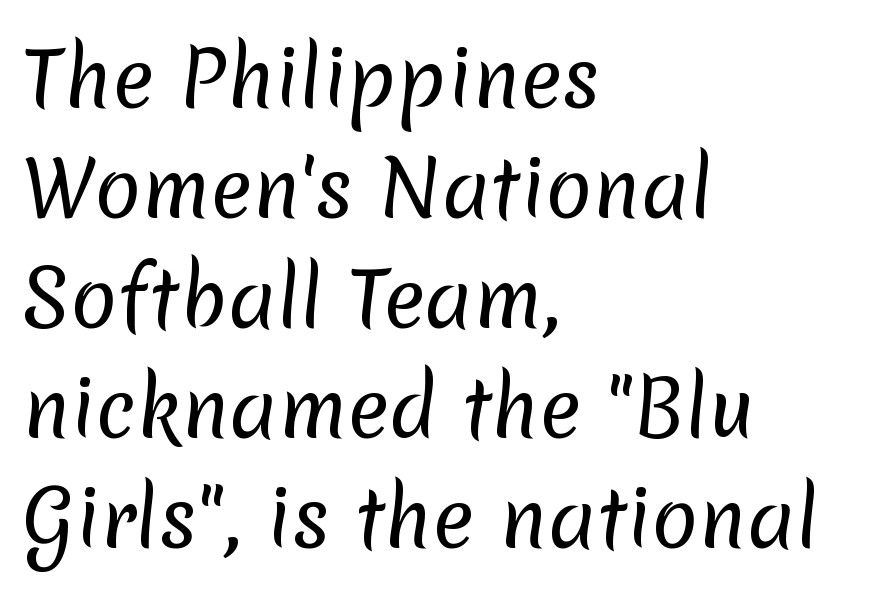
Q: Is the text bold? A: No.
Q: Is the typeface a serif or a sans-serif typeface? A: Sans-serif.
Q: Is the text underlined? A: No.
Q: How is the paragraph aligned? A: Left-aligned.
Q: Is the spacing between letters normal or unusually wide? A: Normal.
Q: Is the spacing between lines tight, normal or loose? A: Normal.
Q: Width (condensed, normal, or wide)? A: Normal.
Q: Stroke contrast? A: Low.
Q: x-height? A: Medium.
Q: Monospaced? A: No.
